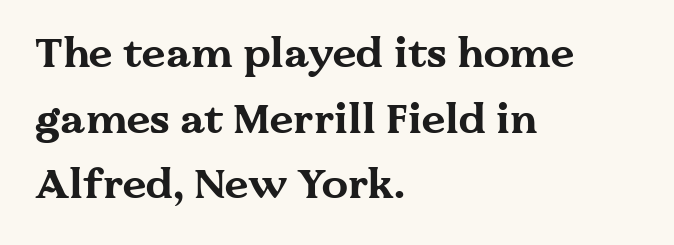
The image shows 42 px bold, wide serif type, upright; set left-aligned, normal line spacing (1.56x), normal letter spacing, not underlined; medium stroke contrast and a medium x-height.
